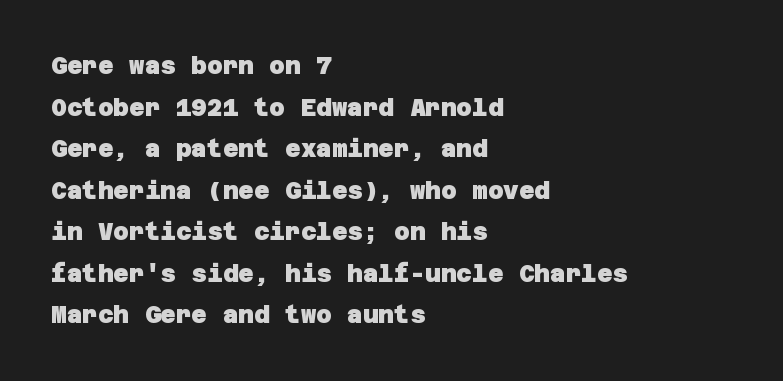
One-word summary of the alignment: left. Short note: letters normally spaced. Decoration check: the copy has no underline. The face used here has the dense, thick strokes of a bold.
